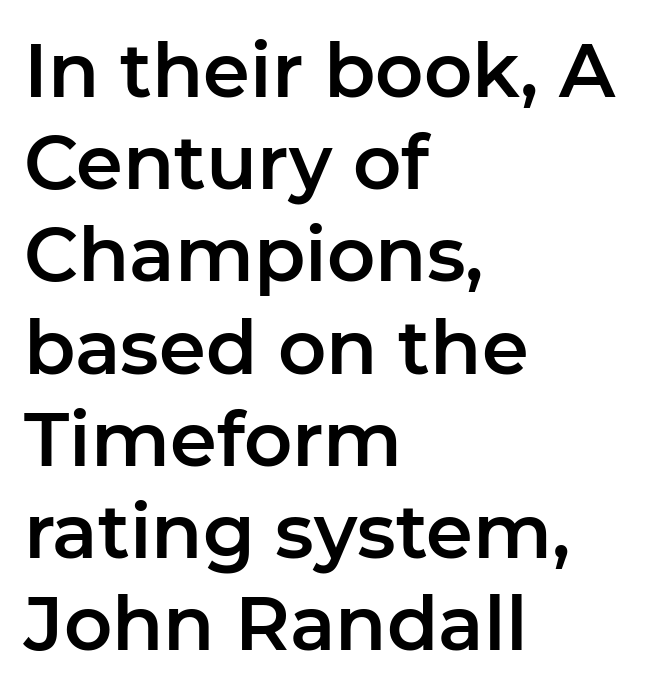
Q: Is the text italic (slanted)? A: No, it is upright.
Q: Is the typeface a serif or a sans-serif typeface? A: Sans-serif.
Q: Is the text underlined? A: No.
Q: How is the paragraph aligned? A: Left-aligned.
Q: Is the spacing between letters normal or unusually wide? A: Normal.
Q: Width (condensed, normal, or wide)? A: Normal.
Q: Stroke contrast? A: Low.
Q: x-height? A: Medium.
Q: Monospaced? A: No.
